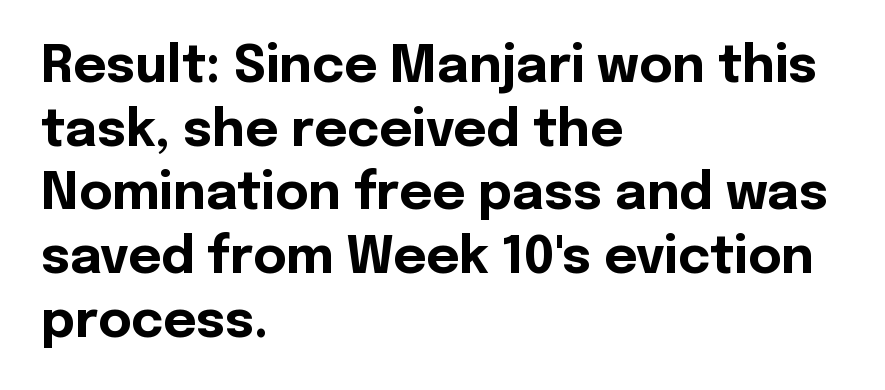
{"serif": "no", "italic": "no", "bold": "yes", "weight": "bold", "width": "normal", "x_height": "medium", "monospaced": "no", "underline": "no", "align": "left", "line_spacing": "normal", "line_spacing_ratio": 1.25, "letter_spacing": "normal", "letter_spacing_em": 0.0, "glyph_px": 51}
